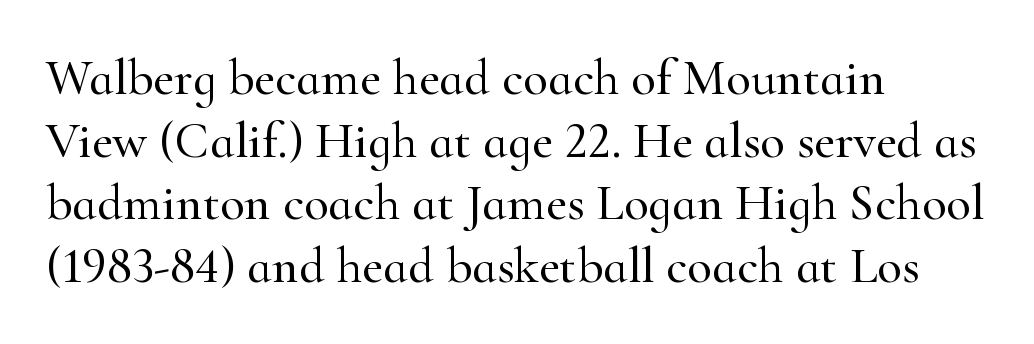
{"serif": "yes", "italic": "no", "width": "normal", "stroke_contrast": "high", "x_height": "small", "monospaced": "no", "underline": "no", "align": "left", "line_spacing_ratio": 1.23, "letter_spacing": "normal", "letter_spacing_em": 0.0, "glyph_px": 51}
